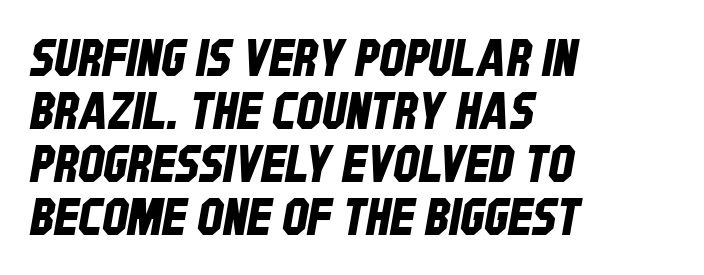
The image shows 51 px condensed sans-serif type; set left-aligned, tight line spacing (1.04x), normal letter spacing, not underlined; low stroke contrast and a large x-height.
